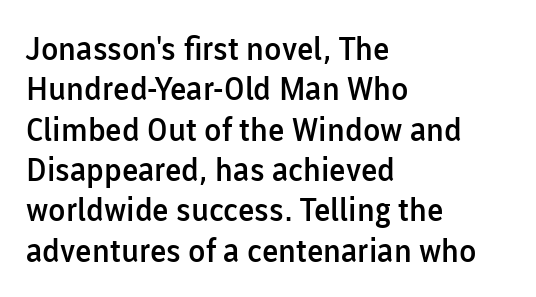
{"serif": "no", "italic": "no", "bold": "semi", "weight": "semibold", "width": "normal", "stroke_contrast": "low", "x_height": "medium", "monospaced": "no", "underline": "no", "align": "left", "line_spacing": "normal", "line_spacing_ratio": 1.26, "letter_spacing": "normal", "letter_spacing_em": 0.0, "glyph_px": 32}
